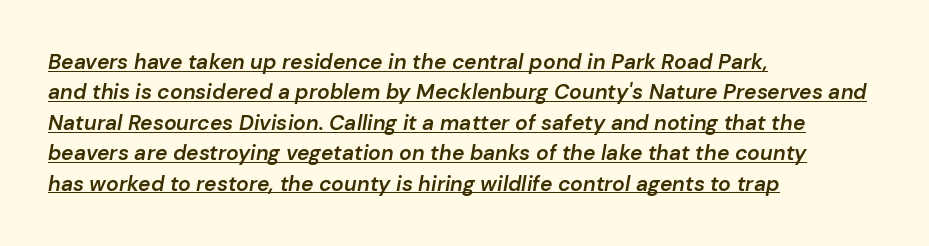
The image shows 21 px text type, italic (leaning right); set left-aligned, normal line spacing (1.45x), normal letter spacing, underlined.
